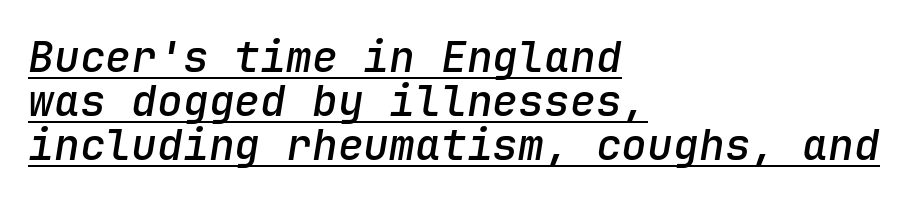
The image shows 43 px semibold type, italic (leaning right), monospaced; set left-aligned, tight line spacing (1.02x), normal letter spacing, underlined; low stroke contrast and a medium x-height.
